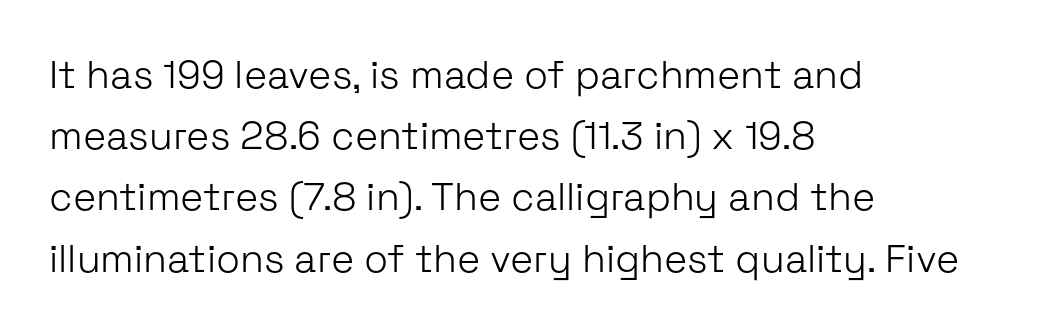
Reading down the column, the eye jumps a familiar distance to each next line. The typeface has the unassuming heft of standard copy or less. Bare-footed words on every line. These lines keep a tight, regular rhythm from letter to letter. You can tell it's not italic because the verticals are truly vertical. Line beginnings align vertically; line endings do not.
